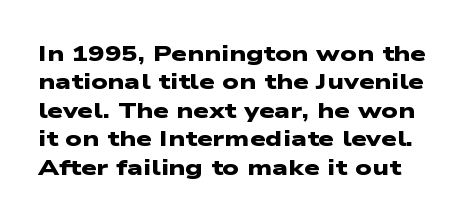
Characters follow at the spacing the type designer built in. The passage shown stacks its lines at a standard gap. The strip under each line holds only bare page. Its strokes are broad and dark, the hallmark of bold type.
